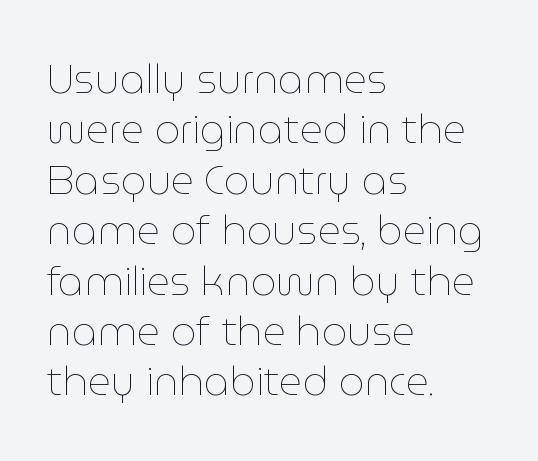
{"italic": "no", "bold": "no", "weight": "thin", "width": "normal", "stroke_contrast": "low", "x_height": "medium", "monospaced": "no", "underline": "no", "align": "left", "line_spacing": "normal", "line_spacing_ratio": 1.26, "letter_spacing": "normal", "letter_spacing_em": 0.0, "glyph_px": 40}
